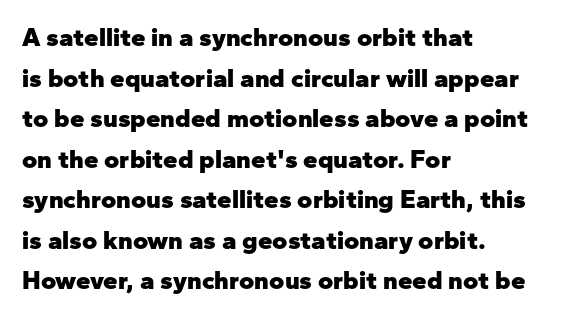
Students, note that the glyphs here touch the page at normal intervals. Lines of text with bare space underneath. Short and long lines alike share a common starting point at left. The font's upright variant was chosen for this text.
